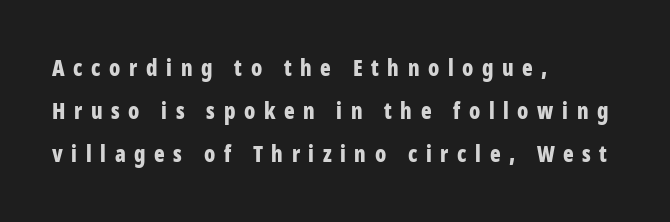
The image shows 22 px bold type, upright; set left-aligned, loose line spacing (1.96x), unusually wide letter spacing (+0.39 em), not underlined.
